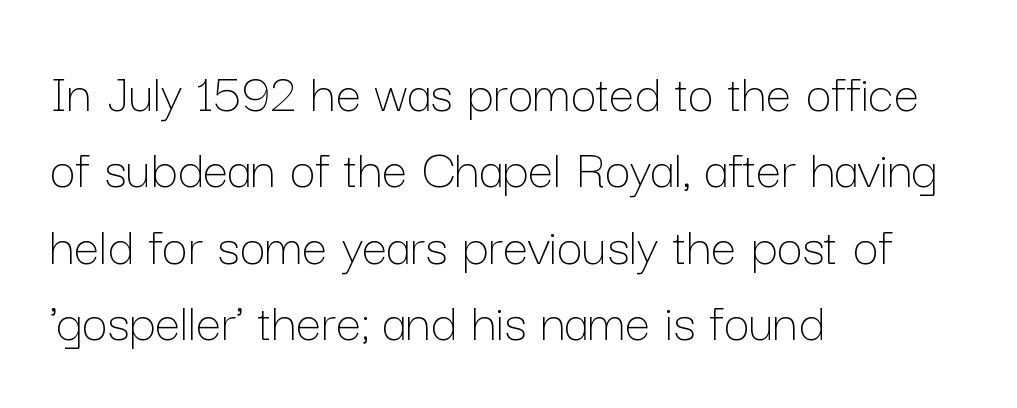
Q: Is the text bold? A: No.
Q: Is the text italic (slanted)? A: No, it is upright.
Q: Is the text underlined? A: No.
Q: How is the paragraph aligned? A: Left-aligned.
Q: Is the spacing between letters normal or unusually wide? A: Normal.
Q: Is the spacing between lines tight, normal or loose? A: Normal.
Q: Width (condensed, normal, or wide)? A: Normal.
Q: Stroke contrast? A: Low.
Q: x-height? A: Medium.
Q: Monospaced? A: No.
